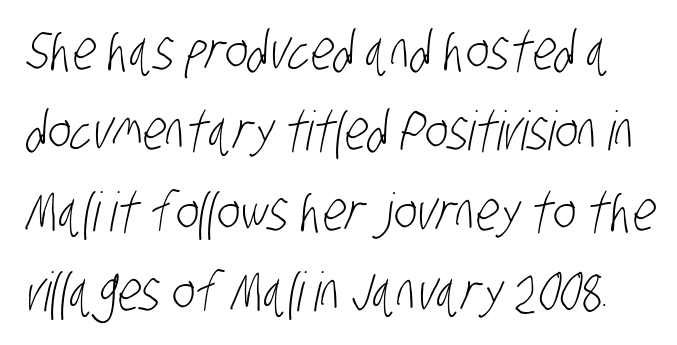
{"serif": "no", "bold": "no", "weight": "light", "width": "condensed", "stroke_contrast": "low", "x_height": "large", "monospaced": "no", "underline": "no", "line_spacing": "normal", "line_spacing_ratio": 1.49, "letter_spacing": "normal", "letter_spacing_em": 0.0, "glyph_px": 54}
